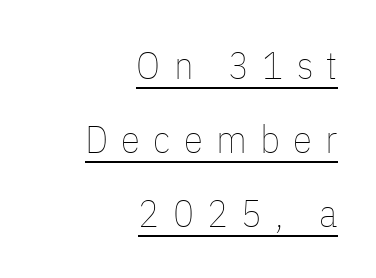
{"italic": "no", "bold": "no", "weight": "thin", "width": "condensed", "stroke_contrast": "low", "x_height": "medium", "monospaced": "no", "underline": "yes", "align": "right", "line_spacing": "loose", "line_spacing_ratio": 1.9, "letter_spacing": "wide", "letter_spacing_em": 0.34, "glyph_px": 39}
